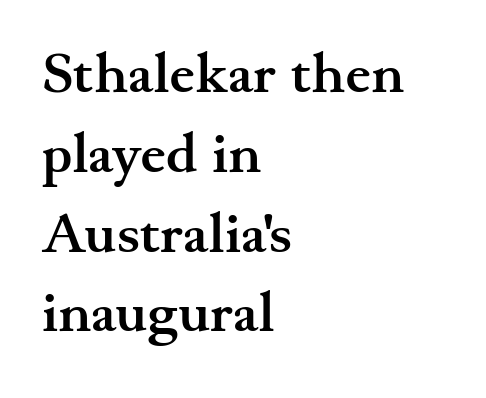
{"serif": "yes", "italic": "no", "bold": "yes", "weight": "semibold", "width": "wide", "stroke_contrast": "medium", "x_height": "small", "monospaced": "no", "underline": "no", "align": "left", "line_spacing": "normal", "line_spacing_ratio": 1.4, "letter_spacing": "normal", "letter_spacing_em": 0.0, "glyph_px": 57}
